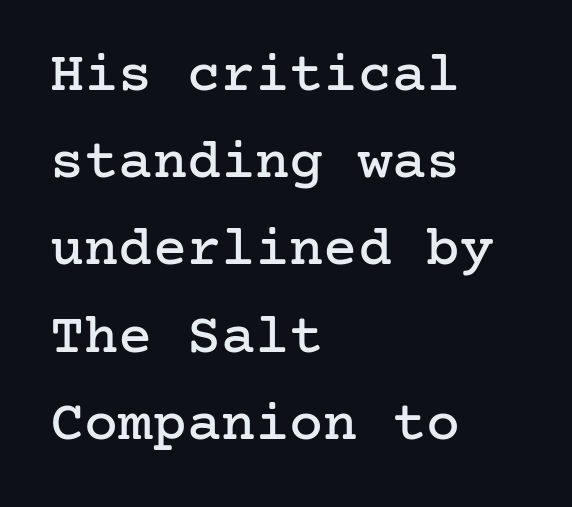
The horizontal fit of the characters is conventional and even. Notice how descenders clear the ascenders below comfortably — that's standard leading. To sum up the face: it has serifs. These lines are set flush left with a ragged right edge. The specimen omits any rule beneath the text block's lines. The font's upright variant was chosen for this text.
